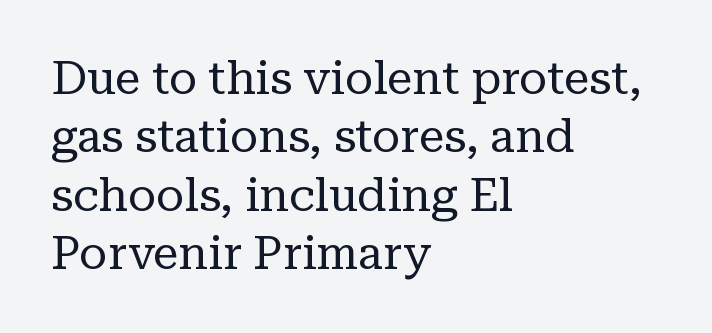
Q: Is the text bold? A: No.
Q: Is the text italic (slanted)? A: No, it is upright.
Q: Is the typeface a serif or a sans-serif typeface? A: Serif.
Q: Is the text underlined? A: No.
Q: How is the paragraph aligned? A: Left-aligned.
Q: Is the spacing between letters normal or unusually wide? A: Normal.
Q: Is the spacing between lines tight, normal or loose? A: Normal.
Q: Width (condensed, normal, or wide)? A: Normal.
Q: Stroke contrast? A: Low.
Q: x-height? A: Medium.
Q: Monospaced? A: No.
